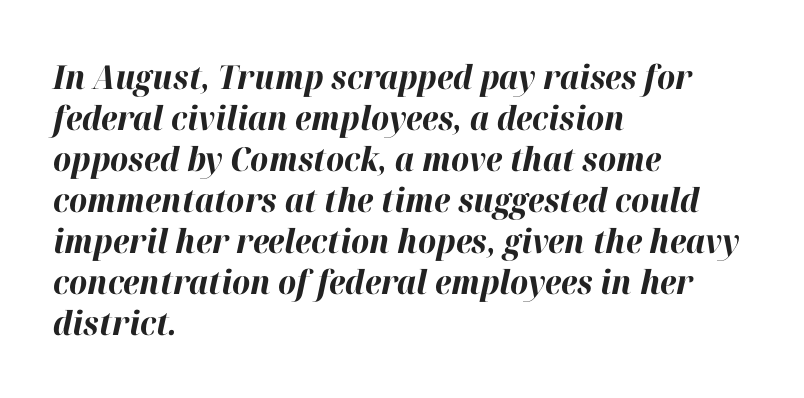
The passage shown is typed in a proportional face where columns would drift. The string is rendered with underlining switched off. Style check: oblique. Chunky letters — that's bold for sure. Each line starts at the same left margin while the right side varies. The horizontal fit of the characters is conventional and even.
